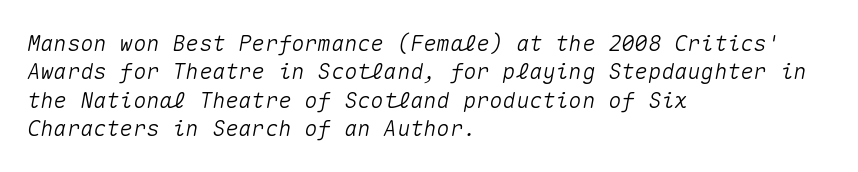
The image shows 22 px text type, italic (leaning right); set left-aligned, normal line spacing (1.29x), normal letter spacing, not underlined.
